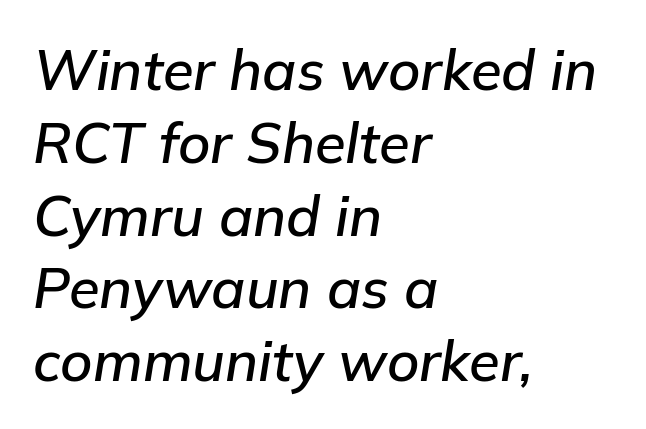
Q: Is the text italic (slanted)? A: Yes, it leans right by about 9 degrees.
Q: Is the text underlined? A: No.
Q: How is the paragraph aligned? A: Left-aligned.
Q: Is the spacing between letters normal or unusually wide? A: Normal.
Q: Is the spacing between lines tight, normal or loose? A: Normal.
Q: Width (condensed, normal, or wide)? A: Normal.
Q: Stroke contrast? A: Low.
Q: x-height? A: Medium.
Q: Monospaced? A: No.
